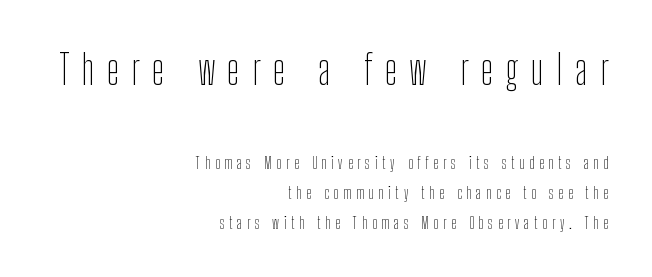
{"serif": "no", "italic": "no", "bold": "no", "weight": "thin", "width": "condensed", "stroke_contrast": "low", "x_height": "medium", "monospaced": "no", "underline": "no", "align": "right", "line_spacing_ratio": 1.86, "letter_spacing": "wide", "letter_spacing_em": 0.31, "larger_block": "first", "size_ratio": 2.56, "glyph_px": 41}
